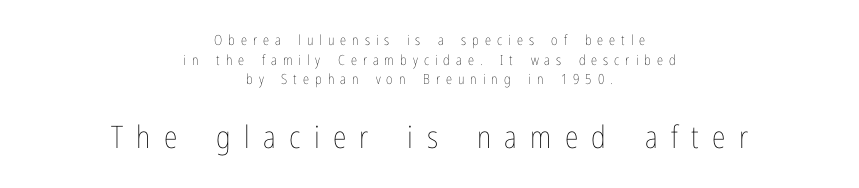
The passage shown stacks its lines at a standard gap. Stems here are at most as thick as an everyday book face. The letters advance in unequal steps, a hallmark of proportional type. The line texture is sparse and dotted thanks to wide tracking. Posture: straight, roman, zero tilt.
